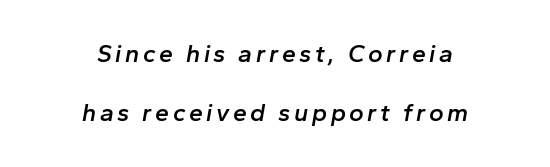
Q: Is the text bold? A: Semi-bold.
Q: Is the text italic (slanted)? A: Yes, it leans right by about 10 degrees.
Q: Is the text underlined? A: No.
Q: How is the paragraph aligned? A: Centered.
Q: Is the spacing between lines tight, normal or loose? A: Loose.
